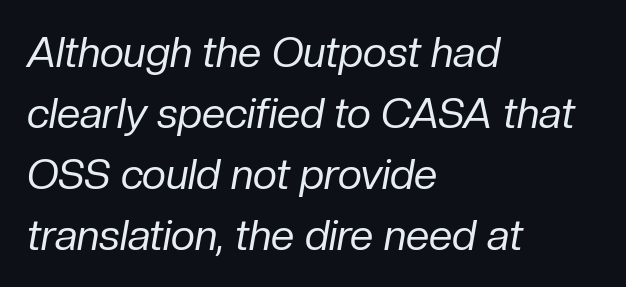
{"italic": "yes", "lean": "right", "slant_degrees": 10, "bold": "no", "weight": "regular", "width": "normal", "stroke_contrast": "low", "x_height": "medium", "monospaced": "no", "underline": "no", "align": "left", "line_spacing": "normal", "line_spacing_ratio": 1.45, "letter_spacing": "normal", "letter_spacing_em": 0.0, "glyph_px": 42}
